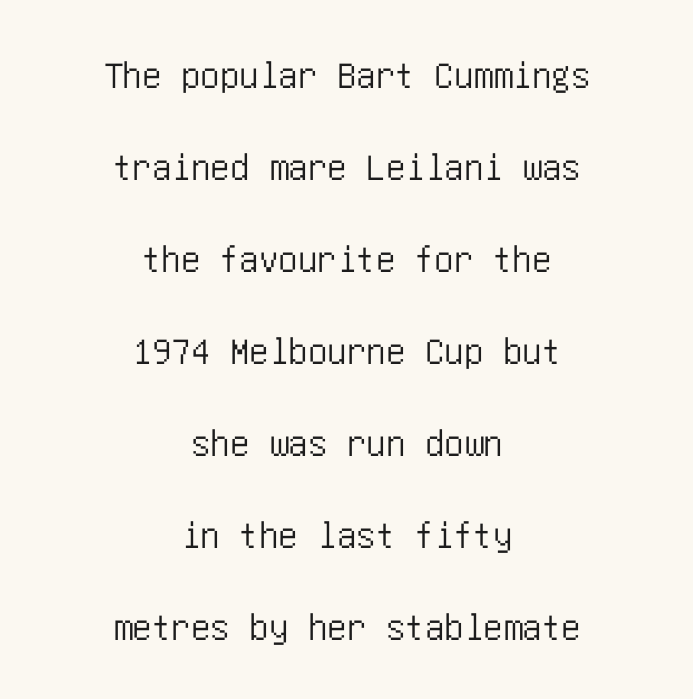
The image shows 39 px condensed sans-serif type, upright; set centered, loose line spacing (2.36x), normal letter spacing, not underlined; low stroke contrast and a large x-height.
